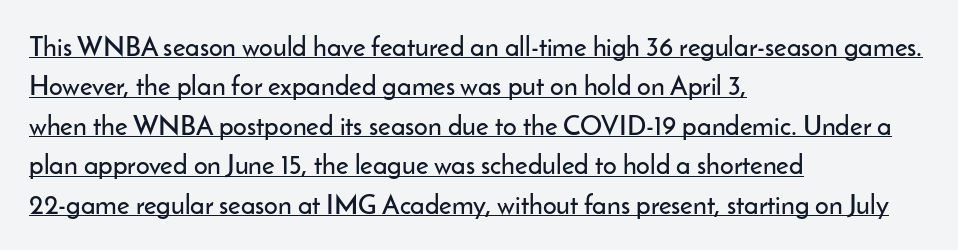
{"italic": "no", "underline": "yes", "align": "left", "line_spacing": "normal", "line_spacing_ratio": 1.46, "letter_spacing": "normal", "letter_spacing_em": 0.0, "glyph_px": 27}
